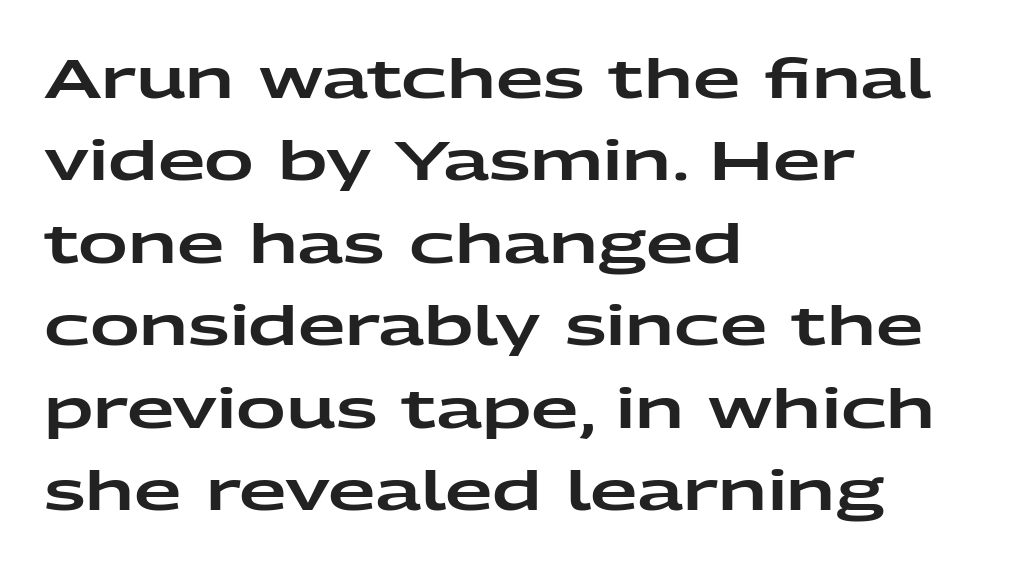
{"serif": "no", "italic": "no", "width": "wide", "stroke_contrast": "low", "x_height": "medium", "monospaced": "no", "underline": "no", "align": "left", "line_spacing": "normal", "line_spacing_ratio": 1.5, "letter_spacing": "normal", "letter_spacing_em": 0.0, "glyph_px": 55}
